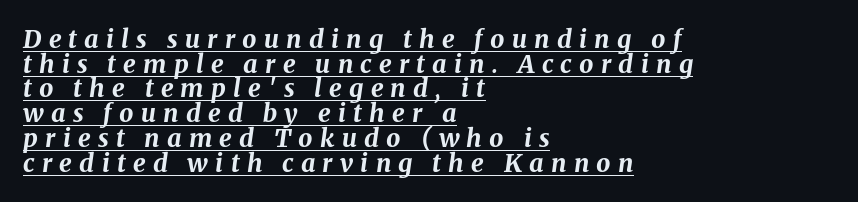
Q: Is the text bold? A: Yes.
Q: Is the text italic (slanted)? A: Yes, it leans right by about 8 degrees.
Q: Is the text underlined? A: Yes.
Q: How is the paragraph aligned? A: Left-aligned.
Q: Is the spacing between letters normal or unusually wide? A: Unusually wide.
Q: Is the spacing between lines tight, normal or loose? A: Tight.
